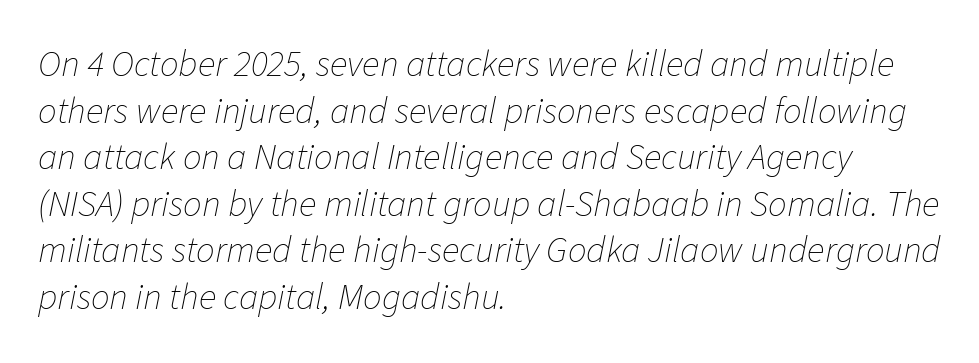
Here the designer chose a conventional face with non-uniform glyph widths. Short and long lines alike share a common starting point at left. Weight class: somewhere from thin through regular. Evenly set lines give the paragraph a standard silhouette.
